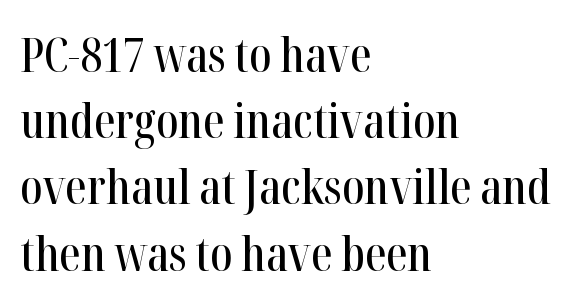
The image shows 48 px condensed serif type, upright; set left-aligned, normal line spacing (1.38x), normal letter spacing, not underlined; high stroke contrast and a medium x-height.
